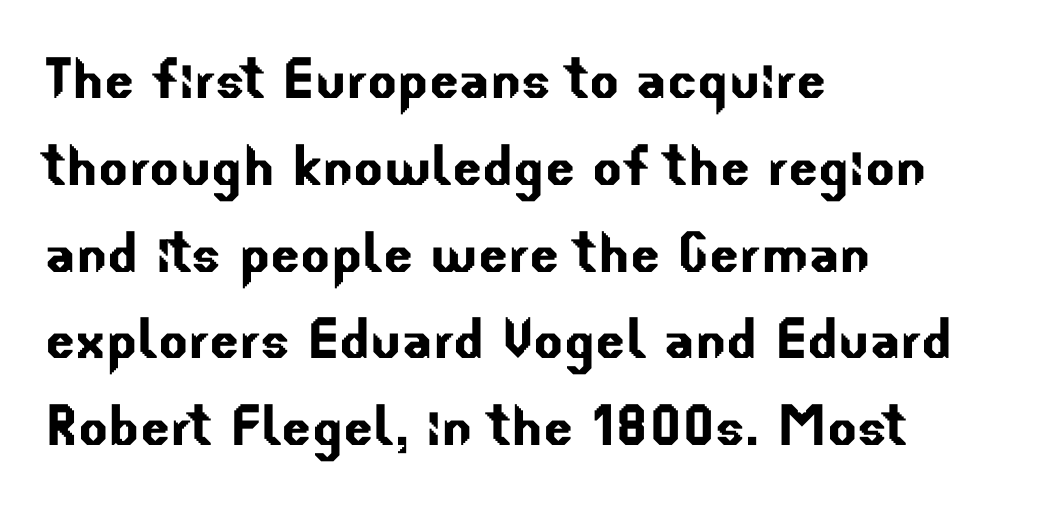
{"serif": "no", "width": "normal", "stroke_contrast": "low", "x_height": "small", "monospaced": "no", "underline": "no", "align": "left", "line_spacing_ratio": 1.24, "letter_spacing": "normal", "letter_spacing_em": 0.0, "glyph_px": 70}
